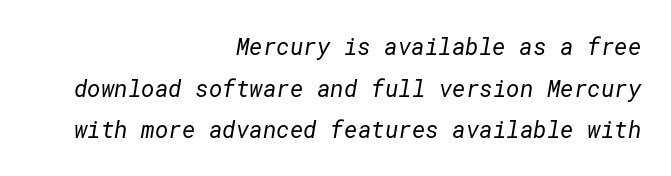
The horizontal fit of the characters is conventional and even. Visually the block forms a straight wall on the right and a jagged coastline on the left. The string is rendered with underlining switched off. These glyphs show unthickened strokes, regular width or finer.
